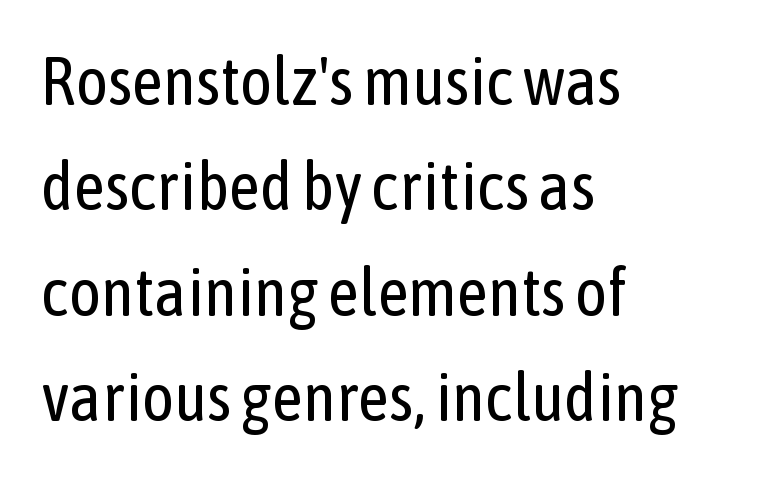
Looks like regular typesetting: each glyph gets only the width it needs. The passage shown is typeset with a sans-serif family. The letterforms sit at book weight or below. A roman cut, with each character standing at attention.
